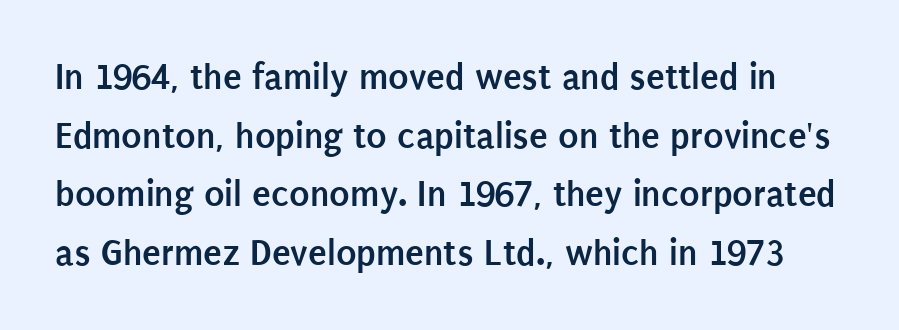
A bare baseline throughout the passage. The passage shown is typeset with a sans-serif family. Compared with typical paragraphs, the rows here are spaced about the same. In terms of letterspacing, this is plain default setting. Note the varied advance widths — an 'i' is clearly narrower than an 'm'.
